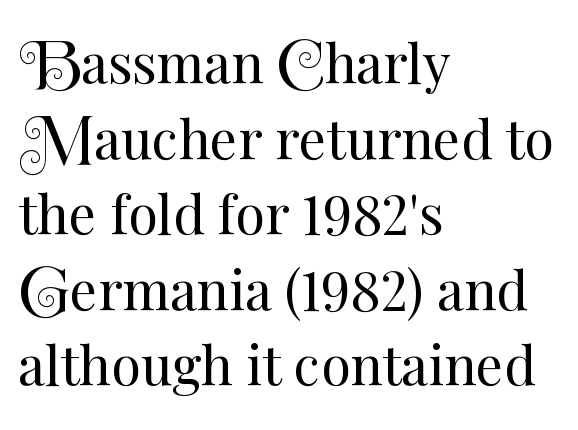
Q: Is the text bold? A: No.
Q: Is the text italic (slanted)? A: No, it is upright.
Q: Is the text underlined? A: No.
Q: How is the paragraph aligned? A: Left-aligned.
Q: Is the spacing between letters normal or unusually wide? A: Normal.
Q: Is the spacing between lines tight, normal or loose? A: Normal.
Q: Width (condensed, normal, or wide)? A: Normal.
Q: Stroke contrast? A: Medium.
Q: x-height? A: Small.
Q: Monospaced? A: No.
